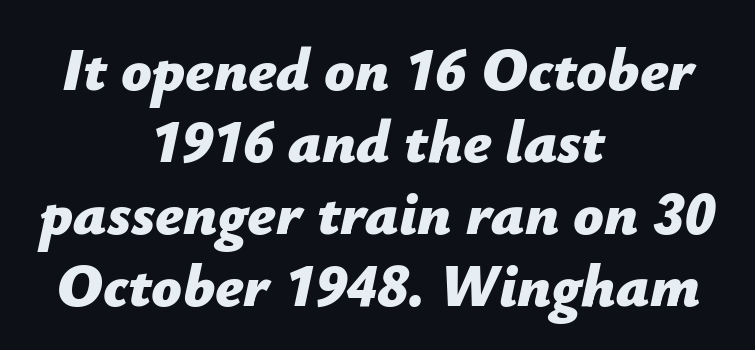
Would a proofreader flag this as italicized? Yes. Typesetter's note: full bold, strokes at maximum text heaviness. A centered setting, common on invitations and titles, is used for this passage. This rendering features lettering with no underline. Character widths vary here, with narrow letters taking less room than wide ones.
